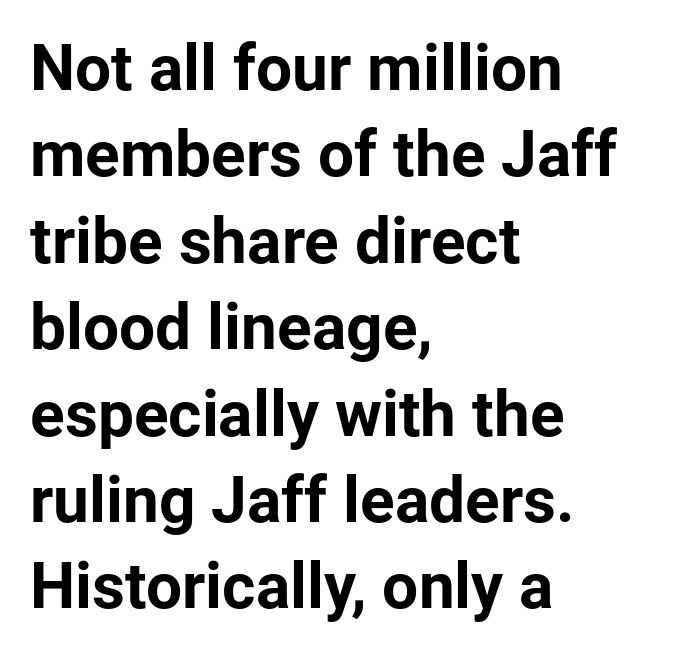
Q: Is the text bold? A: Yes.
Q: Is the text italic (slanted)? A: No, it is upright.
Q: Is the typeface a serif or a sans-serif typeface? A: Sans-serif.
Q: Is the text underlined? A: No.
Q: How is the paragraph aligned? A: Left-aligned.
Q: Is the spacing between letters normal or unusually wide? A: Normal.
Q: Is the spacing between lines tight, normal or loose? A: Normal.
Q: Width (condensed, normal, or wide)? A: Normal.
Q: Stroke contrast? A: Low.
Q: x-height? A: Medium.
Q: Monospaced? A: No.
